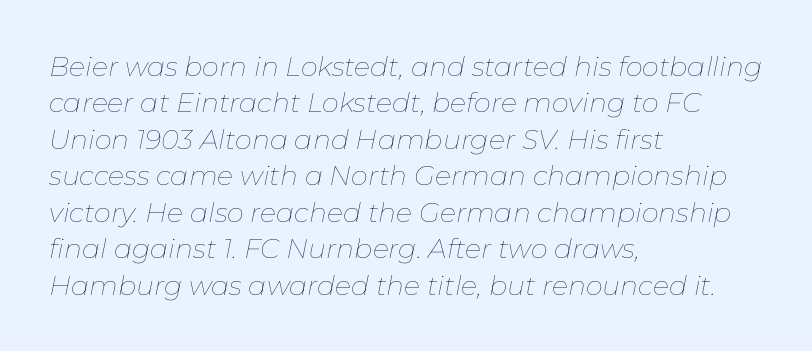
One-word summary of the alignment: left. Ink coverage per letter is moderate at most. Regular leading. Bare-footed words on every line.
